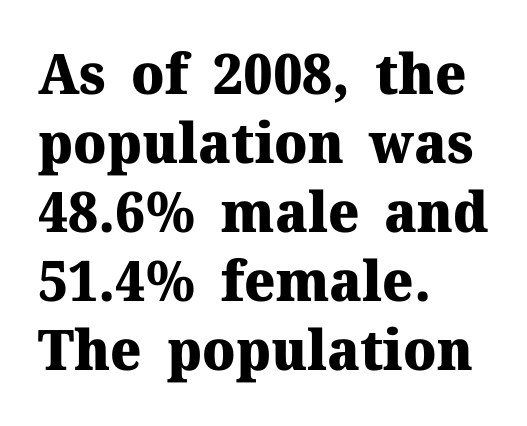
The image shows 56 px heavy serif type, upright; set left-aligned, line spacing 1.23x, normal letter spacing, not underlined; medium stroke contrast and a medium x-height.
